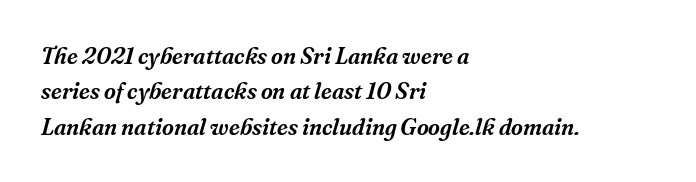
The image shows 23 px text type, italic (leaning right); set left-aligned, normal line spacing (1.54x), normal letter spacing, not underlined.
